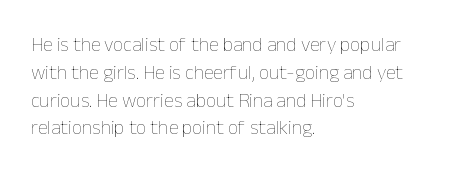
{"italic": "no", "bold": "no", "underline": "no", "align": "left", "line_spacing": "normal", "line_spacing_ratio": 1.39, "letter_spacing": "normal", "letter_spacing_em": 0.0, "glyph_px": 20}
